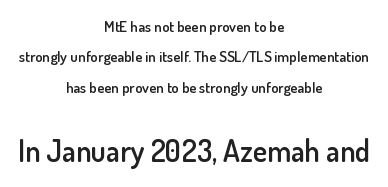
Q: Is the text bold? A: Semi-bold.
Q: Is the text italic (slanted)? A: No, it is upright.
Q: Is the typeface a serif or a sans-serif typeface? A: Sans-serif.
Q: Is the text underlined? A: No.
Q: How is the paragraph aligned? A: Centered.
Q: Is the spacing between letters normal or unusually wide? A: Normal.
Q: Is the spacing between lines tight, normal or loose? A: Loose.
Q: Which block of text is set in a larger size, the first (top) or the second (bottom)? A: The second (bottom) one.
Q: Width (condensed, normal, or wide)? A: Normal.
Q: Stroke contrast? A: Low.
Q: x-height? A: Small.
Q: Monospaced? A: No.
